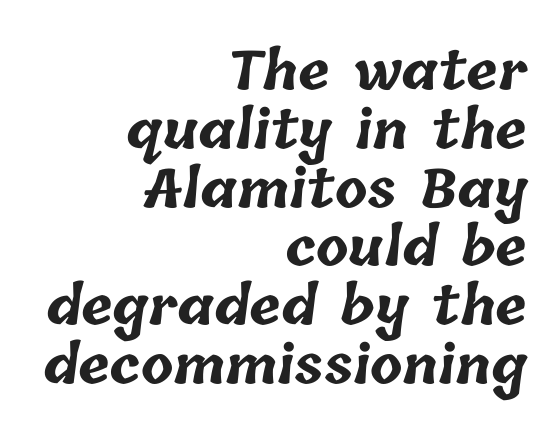
{"bold": "yes", "weight": "bold", "width": "normal", "stroke_contrast": "low", "x_height": "medium", "monospaced": "no", "underline": "no", "align": "right", "line_spacing": "tight", "line_spacing_ratio": 1.11, "letter_spacing": "normal", "letter_spacing_em": 0.0, "glyph_px": 53}
